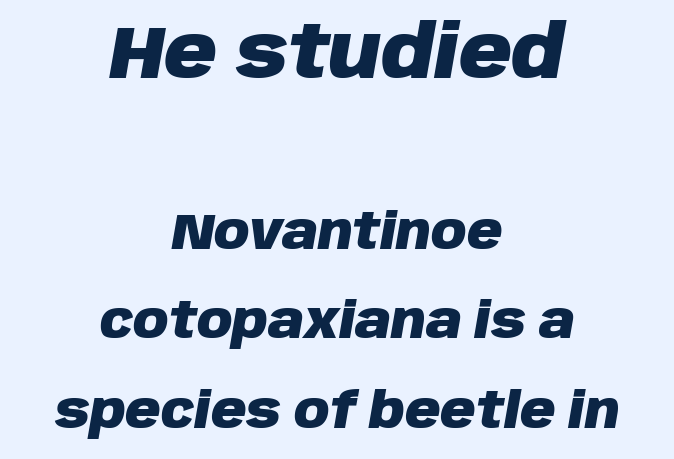
{"italic": "yes", "lean": "right", "slant_degrees": 10, "bold": "yes", "weight": "heavy", "width": "normal", "stroke_contrast": "low", "x_height": "large", "monospaced": "no", "underline": "no", "align": "center", "line_spacing_ratio": 1.82, "letter_spacing": "normal", "letter_spacing_em": 0.0, "larger_block": "first", "size_ratio": 1.49, "glyph_px": 73}
